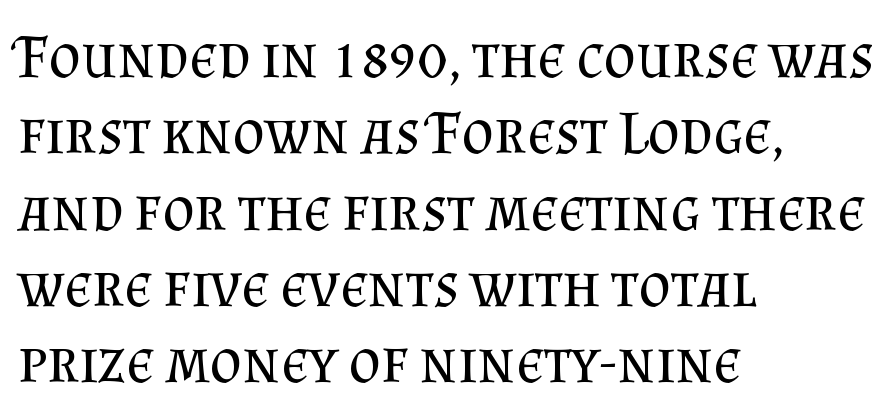
Does the copy run flush right? No — it runs flush left. Is this a fixed-width face? No — the glyphs have proportional, varying widths. Font category for this specimen: serif. Is this a heavy cut? Hardly; it is regular or lighter.
